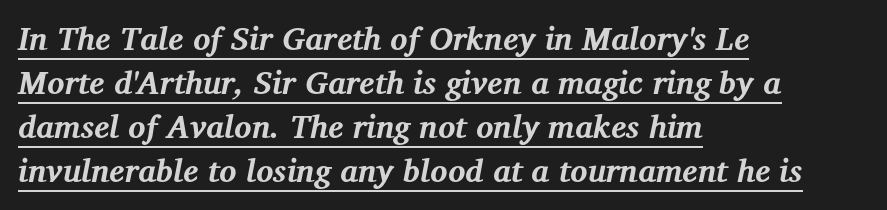
Q: Is the text bold? A: Yes.
Q: Is the text italic (slanted)? A: Yes, it leans right by about 12 degrees.
Q: Is the typeface a serif or a sans-serif typeface? A: Serif.
Q: Is the text underlined? A: Yes.
Q: How is the paragraph aligned? A: Left-aligned.
Q: Is the spacing between letters normal or unusually wide? A: Normal.
Q: Is the spacing between lines tight, normal or loose? A: Normal.
Q: Width (condensed, normal, or wide)? A: Normal.
Q: Stroke contrast? A: Medium.
Q: x-height? A: Medium.
Q: Monospaced? A: No.
